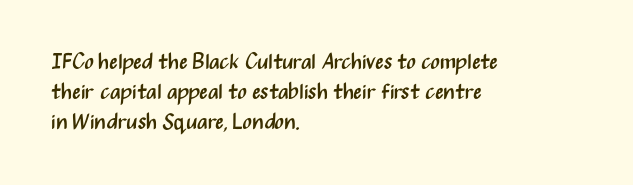
{"italic": "no", "bold": "no", "underline": "no", "align": "left", "line_spacing": "normal", "line_spacing_ratio": 1.36, "letter_spacing": "normal", "letter_spacing_em": 0.0, "glyph_px": 22}
